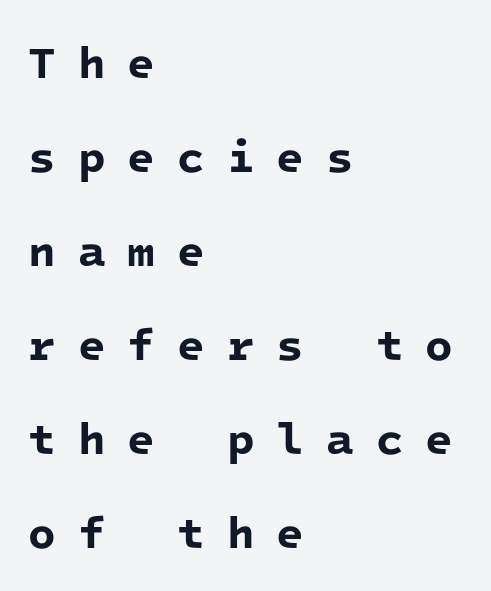
The image shows 45 px bold sans-serif type, monospaced; set left-aligned, loose line spacing (2.09x), unusually wide letter spacing (+0.49 em), not underlined; low stroke contrast and a medium x-height.
